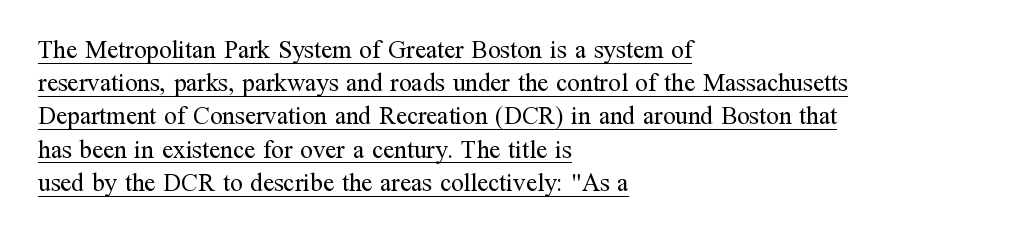
{"italic": "no", "bold": "no", "underline": "yes", "align": "left", "line_spacing": "normal", "line_spacing_ratio": 1.33, "letter_spacing": "normal", "letter_spacing_em": 0.0, "glyph_px": 25}
